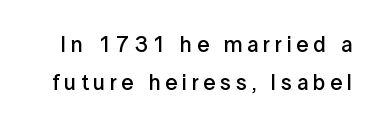
Q: Is the text bold? A: Semi-bold.
Q: Is the text italic (slanted)? A: No, it is upright.
Q: Is the text underlined? A: No.
Q: Is the spacing between letters normal or unusually wide? A: Unusually wide.
